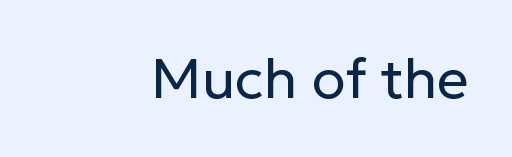
{"serif": "no", "italic": "no", "bold": "no", "weight": "regular", "width": "normal", "stroke_contrast": "low", "x_height": "medium", "monospaced": "no", "underline": "no", "align": "right", "letter_spacing": "normal", "letter_spacing_em": 0.0, "glyph_px": 56}
